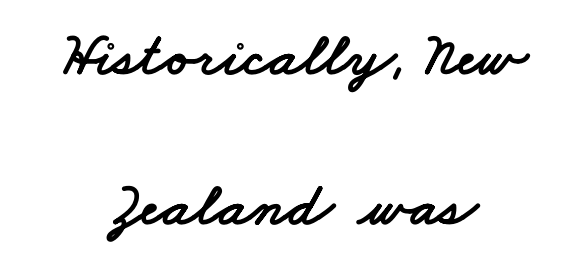
{"serif": "no", "width": "wide", "stroke_contrast": "low", "x_height": "small", "monospaced": "no", "underline": "no", "align": "center", "line_spacing": "loose", "line_spacing_ratio": 2.42, "letter_spacing": "normal", "letter_spacing_em": 0.0, "glyph_px": 62}
